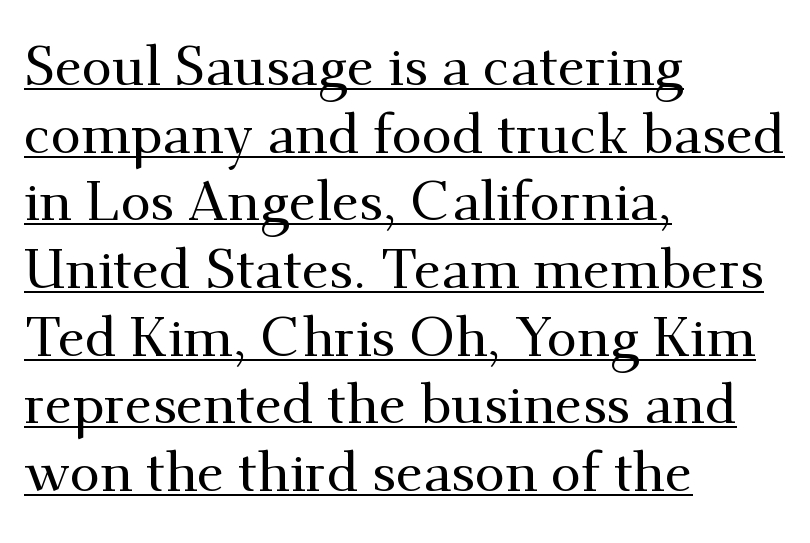
Q: Is the text italic (slanted)? A: No, it is upright.
Q: Is the typeface a serif or a sans-serif typeface? A: Serif.
Q: Is the text underlined? A: Yes.
Q: How is the paragraph aligned? A: Left-aligned.
Q: Is the spacing between letters normal or unusually wide? A: Normal.
Q: Width (condensed, normal, or wide)? A: Normal.
Q: Stroke contrast? A: Medium.
Q: x-height? A: Small.
Q: Monospaced? A: No.
